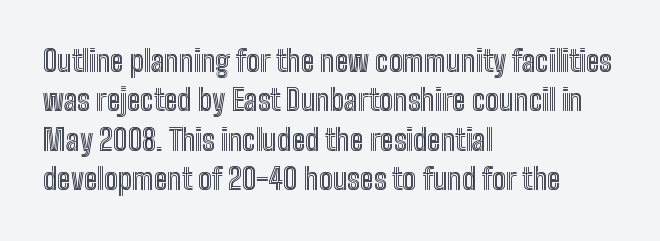
{"italic": "no", "width": "condensed", "x_height": "medium", "monospaced": "no", "underline": "no", "align": "left", "line_spacing": "normal", "line_spacing_ratio": 1.36, "letter_spacing": "normal", "letter_spacing_em": 0.0, "glyph_px": 29}
